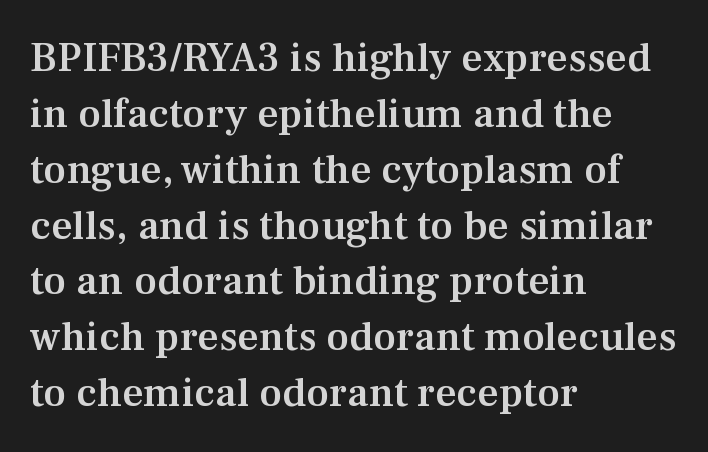
{"serif": "yes", "italic": "no", "bold": "semi", "weight": "semibold", "width": "normal", "stroke_contrast": "medium", "x_height": "medium", "monospaced": "no", "underline": "no", "align": "left", "line_spacing": "normal", "line_spacing_ratio": 1.33, "letter_spacing": "normal", "letter_spacing_em": 0.0, "glyph_px": 42}
